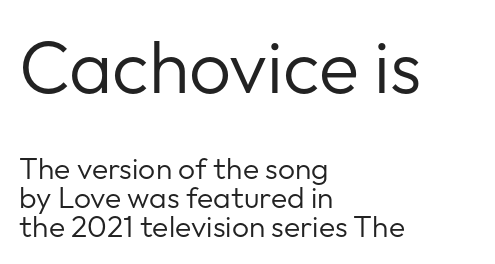
{"serif": "no", "italic": "no", "bold": "no", "weight": "regular", "width": "normal", "stroke_contrast": "low", "x_height": "medium", "monospaced": "no", "underline": "no", "align": "left", "line_spacing": "tight", "line_spacing_ratio": 0.96, "letter_spacing": "normal", "letter_spacing_em": 0.0, "larger_block": "first", "size_ratio": 2.47, "glyph_px": 74}
